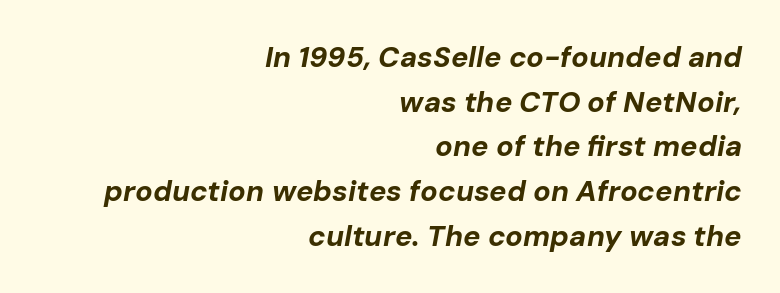
Q: Is the text bold? A: Yes.
Q: Is the text italic (slanted)? A: Yes, it leans right by about 10 degrees.
Q: Is the text underlined? A: No.
Q: How is the paragraph aligned? A: Right-aligned.
Q: Is the spacing between letters normal or unusually wide? A: Normal.
Q: Is the spacing between lines tight, normal or loose? A: Normal.
Q: Width (condensed, normal, or wide)? A: Normal.
Q: Stroke contrast? A: Low.
Q: x-height? A: Medium.
Q: Monospaced? A: No.
